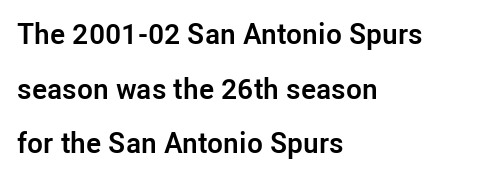
The image shows 29 px semibold sans-serif type, upright; set left-aligned, line spacing 1.88x, normal letter spacing, not underlined; low stroke contrast and a medium x-height.
